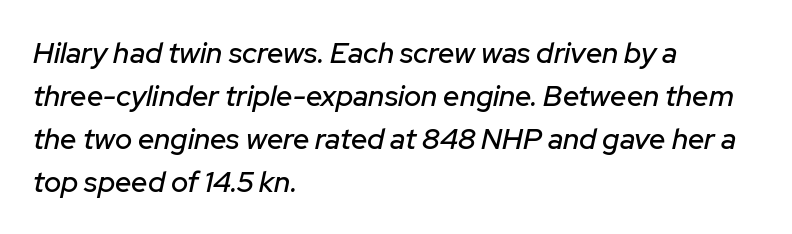
Does the lettering tilt? It does — this is italic. Proportional: the letters do not fall into vertical columns. This sample uses plain, unmodified letter spacing. The space beneath each line is pristine and unruled. Evenly set lines give the paragraph a standard silhouette.
